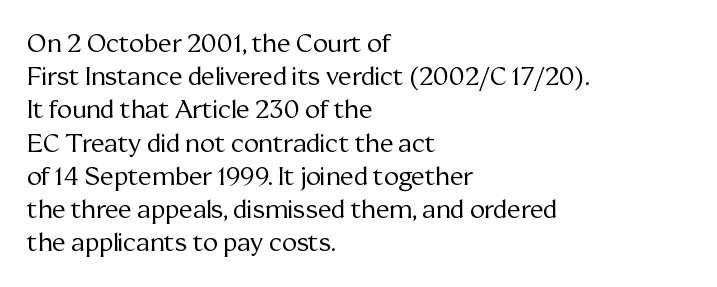
Q: Is the text bold? A: No.
Q: Is the text italic (slanted)? A: No, it is upright.
Q: Is the text underlined? A: No.
Q: How is the paragraph aligned? A: Left-aligned.
Q: Is the spacing between letters normal or unusually wide? A: Normal.
Q: Is the spacing between lines tight, normal or loose? A: Normal.
